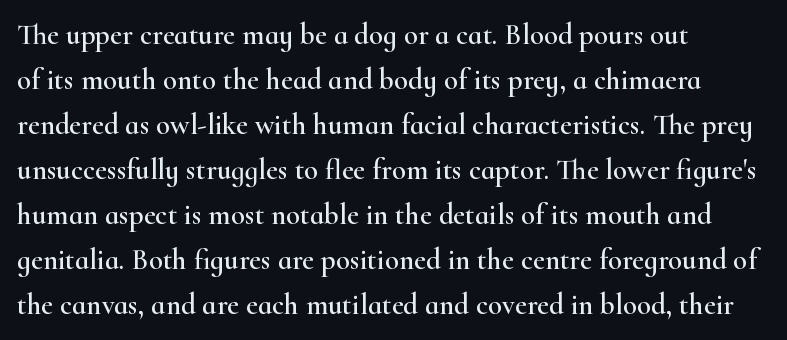
Q: Is the text italic (slanted)? A: No, it is upright.
Q: Is the typeface a serif or a sans-serif typeface? A: Serif.
Q: Is the text underlined? A: No.
Q: How is the paragraph aligned? A: Left-aligned.
Q: Is the spacing between letters normal or unusually wide? A: Normal.
Q: Is the spacing between lines tight, normal or loose? A: Normal.
Q: Width (condensed, normal, or wide)? A: Wide.
Q: Stroke contrast? A: High.
Q: x-height? A: Small.
Q: Monospaced? A: No.
